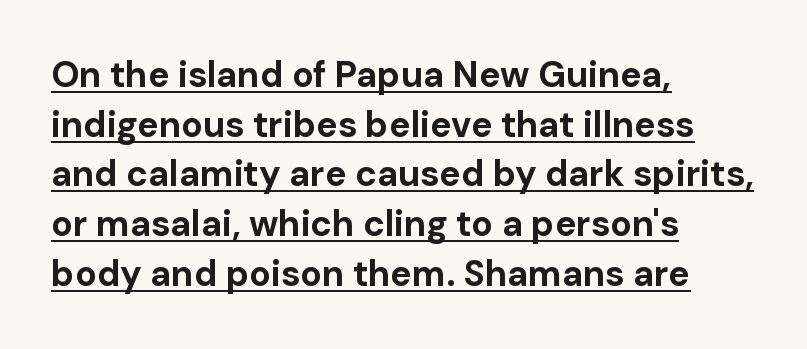
The image shows 36 px bold sans-serif type, upright; set left-aligned, normal line spacing (1.38x), normal letter spacing, underlined; low stroke contrast and a medium x-height.
